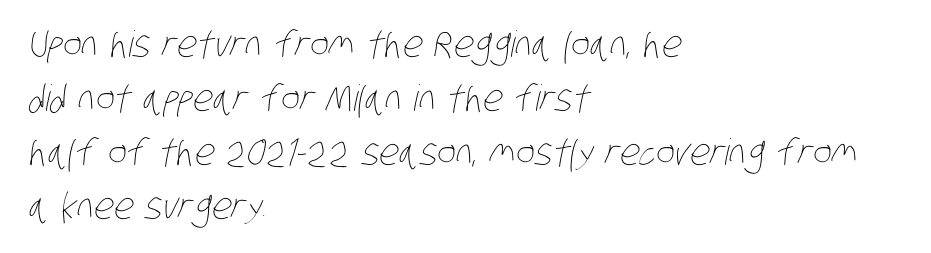
The image shows 36 px thin, condensed type; set left-aligned, normal line spacing (1.5x), normal letter spacing, not underlined; low stroke contrast and a large x-height.
